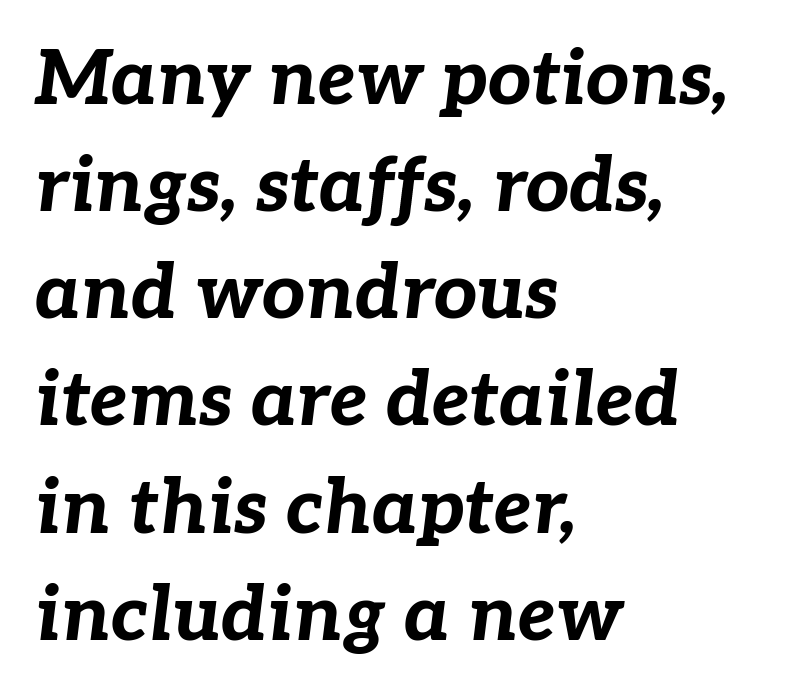
{"italic": "yes", "lean": "right", "slant_degrees": 7, "bold": "yes", "weight": "bold", "width": "normal", "stroke_contrast": "low", "x_height": "medium", "monospaced": "no", "underline": "no", "align": "left", "line_spacing": "normal", "line_spacing_ratio": 1.41, "letter_spacing": "normal", "letter_spacing_em": 0.0, "glyph_px": 76}
